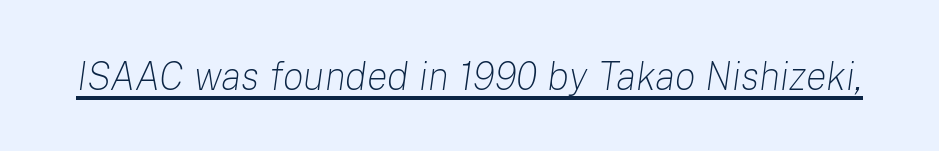
The image shows 39 px light type, italic (leaning right); set normal letter spacing, underlined; low stroke contrast and a medium x-height.
